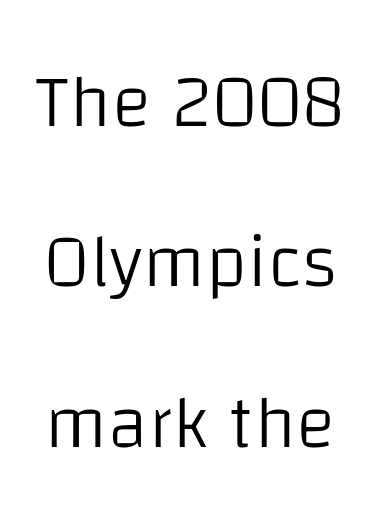
Observe the ordinary spacing: letters are neighbours, not strangers. The typography opts for an upright posture over an oblique one. This sample uses a sans-serif face. Underlining? Definitely not there.
